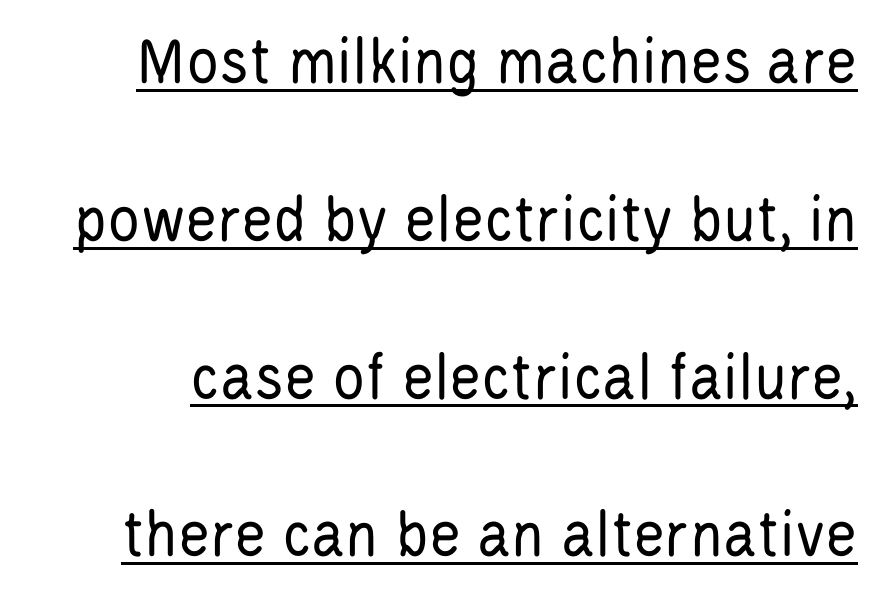
The image shows 68 px regular-weight, condensed sans-serif type, upright; set loose line spacing (2.32x), normal letter spacing, underlined; low stroke contrast and a large x-height.
